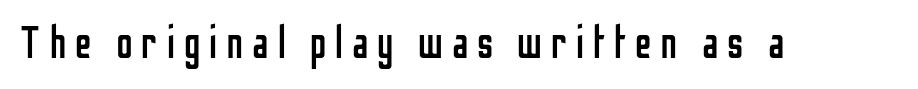
{"serif": "no", "italic": "no", "bold": "no", "weight": "regular", "width": "condensed", "stroke_contrast": "low", "x_height": "medium", "monospaced": "no", "underline": "no", "letter_spacing": "wide", "letter_spacing_em": 0.2, "glyph_px": 45}
